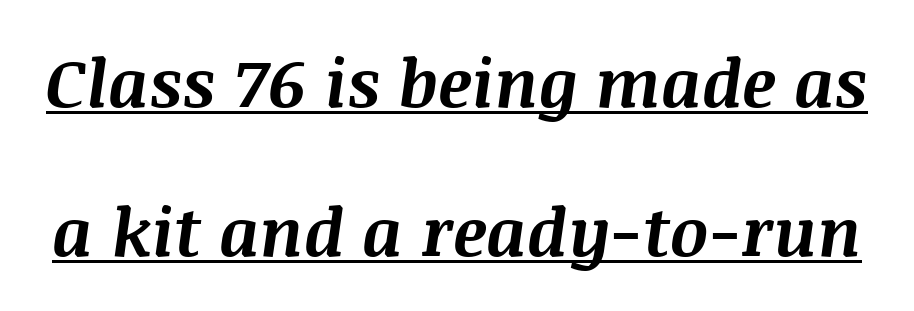
The image shows 67 px bold type, italic (leaning right); set loose line spacing (2.23x), normal letter spacing, underlined; medium stroke contrast and a large x-height.
